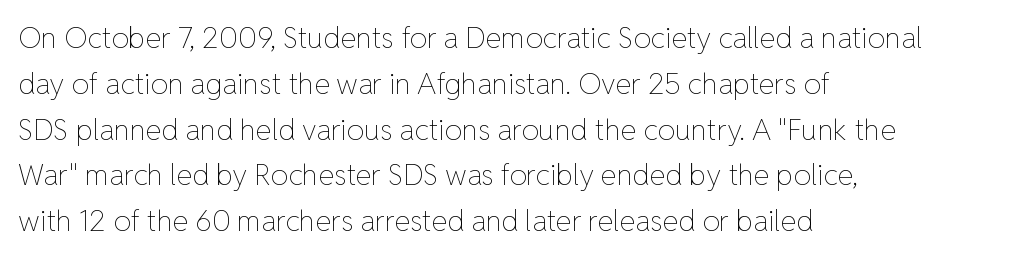
{"italic": "no", "bold": "no", "weight": "thin", "width": "normal", "stroke_contrast": "low", "x_height": "medium", "monospaced": "no", "underline": "no", "align": "left", "line_spacing": "normal", "line_spacing_ratio": 1.58, "letter_spacing": "normal", "letter_spacing_em": 0.0, "glyph_px": 29}
